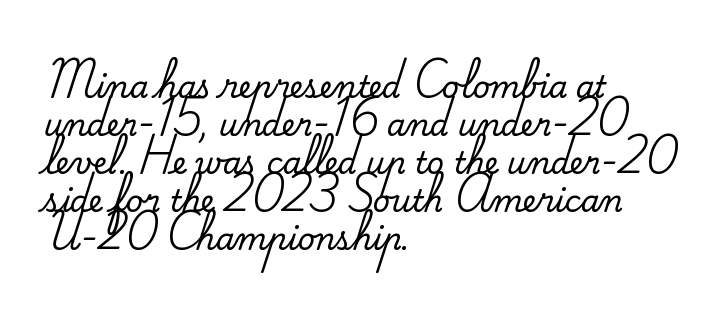
{"serif": "yes", "width": "normal", "stroke_contrast": "medium", "x_height": "small", "monospaced": "no", "underline": "no", "align": "left", "line_spacing": "normal", "line_spacing_ratio": 1.27, "letter_spacing": "normal", "letter_spacing_em": 0.0, "glyph_px": 30}
